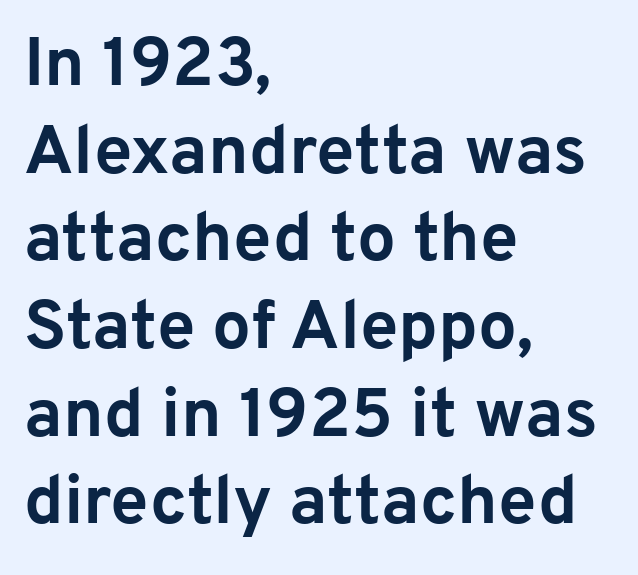
The image shows 69 px bold sans-serif type, upright; set left-aligned, normal line spacing (1.27x), normal letter spacing, not underlined; low stroke contrast and a medium x-height.
